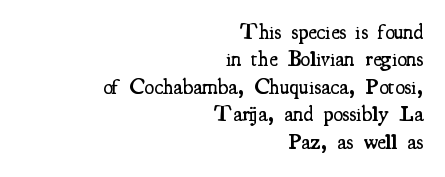
The image shows 22 px text type, upright; set right-aligned, normal line spacing (1.25x), normal letter spacing, not underlined.
